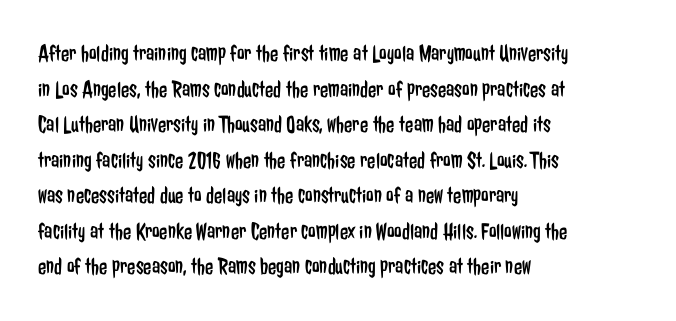
No italicization has been applied; the sample stays upright. Each line starts at the same left margin while the right side varies. Weight: regular or lighter. Compared with typical paragraphs, the rows here are spaced about the same. No extra tracking has been applied to these lines. Any mark beneath the type? The region is blank.
